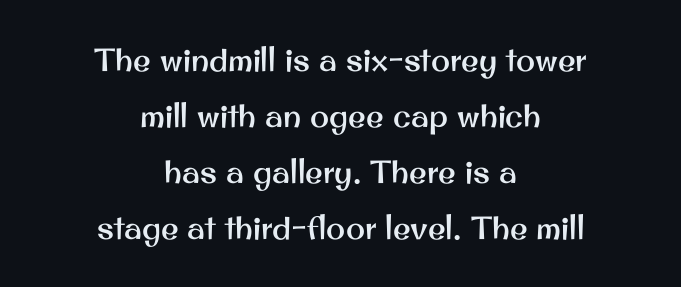
The image shows 32 px sans-serif type, upright; set centered, line spacing 1.75x, normal letter spacing, not underlined; medium stroke contrast and a small x-height.
